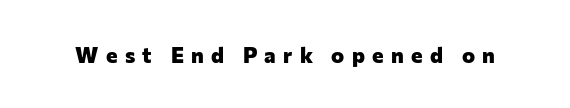
The image shows 22 px bold type, upright; set unusually wide letter spacing (+0.33 em), not underlined.
